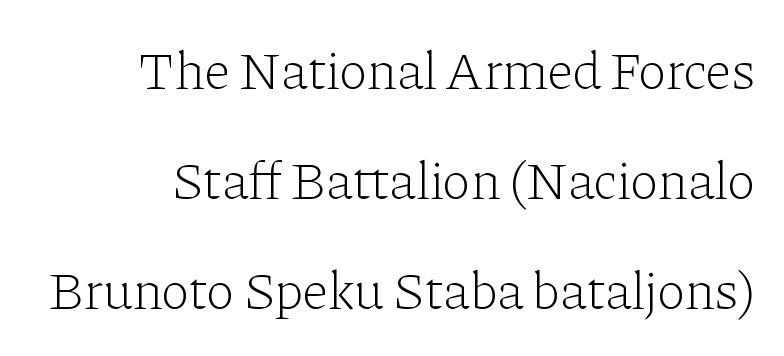
Notice how the stems are strictly vertical — no italics here. Character widths vary here, with narrow letters taking less room than wide ones. Tracking here is standard; glyphs follow each other at the usual distance. No letter is thick-stroked: the sample isn't bold. Where is the straight margin? On the right. The area under the type is left untouched.
